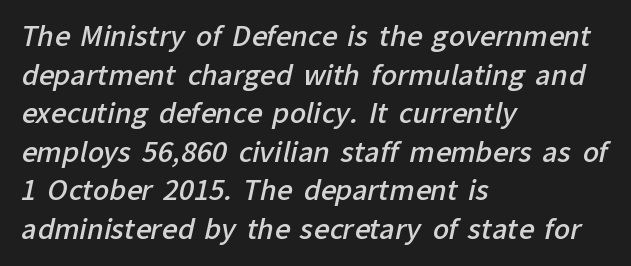
Baseline-to-baseline distance is the conventional proportion of letter height. Notice how the passage keeps a crisp vertical edge on the left only. The specimen omits any rule beneath the text block's lines. A fair bit of extra ink — the face is semibold, not bold.
